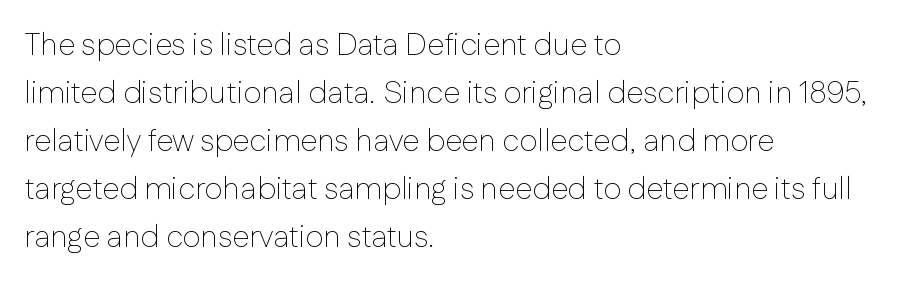
{"serif": "no", "italic": "no", "bold": "no", "weight": "thin", "width": "normal", "stroke_contrast": "low", "x_height": "medium", "monospaced": "no", "underline": "no", "align": "left", "line_spacing": "normal", "line_spacing_ratio": 1.55, "letter_spacing": "normal", "letter_spacing_em": 0.0, "glyph_px": 31}
